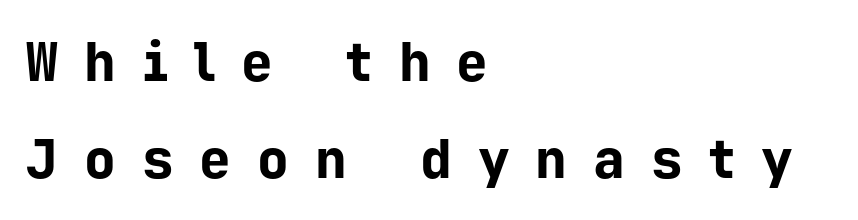
{"serif": "no", "italic": "no", "bold": "yes", "weight": "bold", "width": "normal", "stroke_contrast": "low", "x_height": "medium", "monospaced": "yes", "underline": "no", "align": "left", "line_spacing_ratio": 1.83, "letter_spacing": "wide", "letter_spacing_em": 0.49, "glyph_px": 53}
